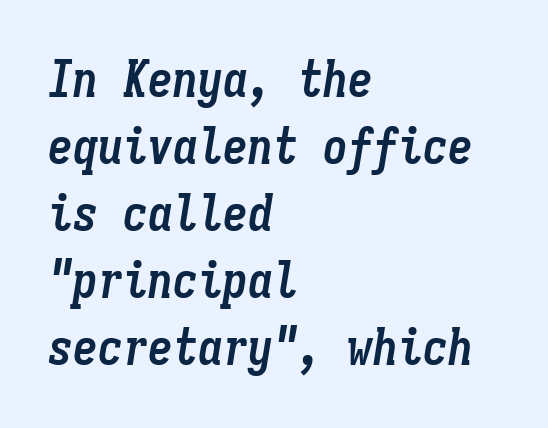
The image shows 50 px semibold, condensed type, italic (leaning right), monospaced; set left-aligned, normal line spacing (1.34x), normal letter spacing, not underlined; low stroke contrast and a medium x-height.
